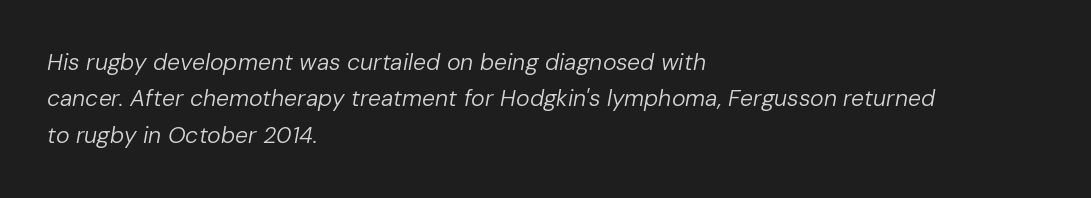
{"italic": "yes", "lean": "right", "slant_degrees": 10, "bold": "no", "underline": "no", "align": "left", "line_spacing": "normal", "line_spacing_ratio": 1.58, "letter_spacing": "normal", "letter_spacing_em": 0.0, "glyph_px": 23}
